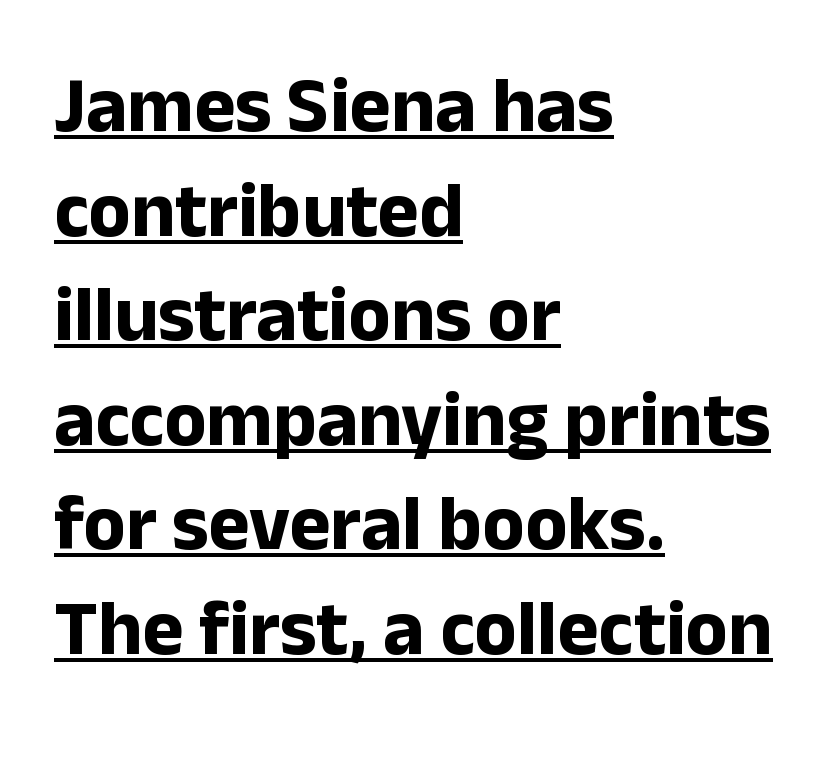
The image shows 78 px bold sans-serif type, upright; set left-aligned, normal line spacing (1.34x), normal letter spacing, underlined; low stroke contrast and a medium x-height.
